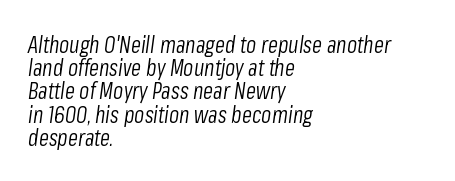
A student would call this left alignment; a typographer would say flush left, rag right. Regarding leading, the lines here are crowded together. The strokes carry an ordinary text weight at most. Words float on clear page, feet unadorned.
